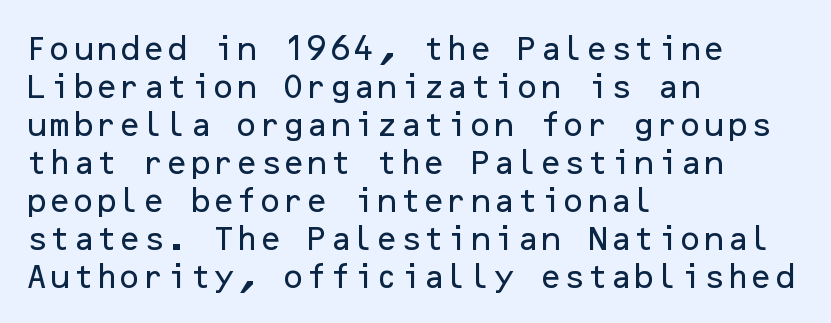
{"italic": "no", "underline": "no", "align": "left", "line_spacing": "normal", "line_spacing_ratio": 1.41, "letter_spacing": "normal", "letter_spacing_em": 0.0, "glyph_px": 27}
